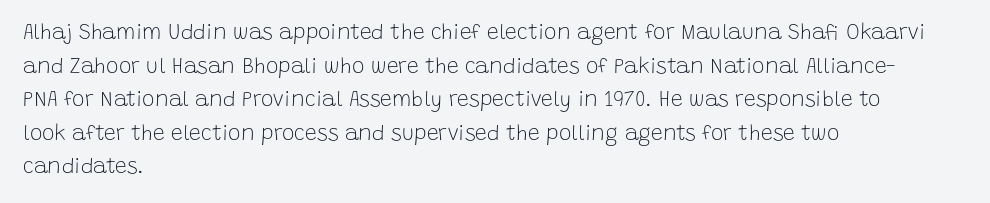
The font's upright variant was chosen for this text. Does the leading feel generous? No, just average. Letters rest on an invisible, unmarked baseline. Heft: none added — not bold. Typeset ragged right — the left edge is the straight one.
